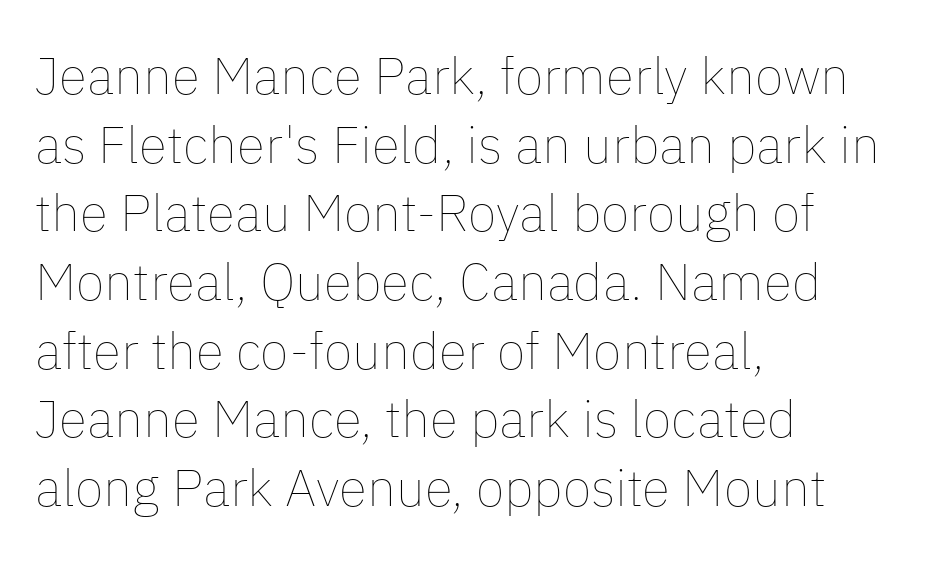
{"italic": "no", "bold": "no", "weight": "thin", "width": "normal", "stroke_contrast": "low", "x_height": "medium", "monospaced": "no", "underline": "no", "align": "left", "line_spacing": "normal", "line_spacing_ratio": 1.32, "letter_spacing": "normal", "letter_spacing_em": 0.0, "glyph_px": 52}
